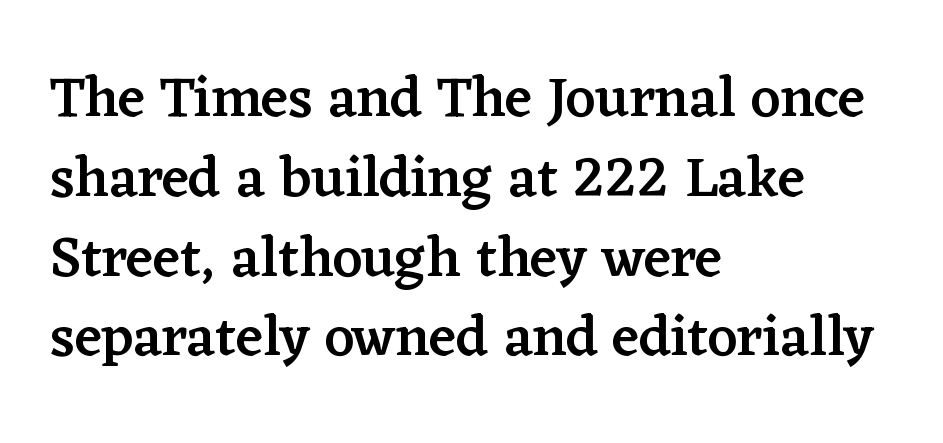
The image shows 57 px semibold serif type, upright; set left-aligned, normal line spacing (1.4x), normal letter spacing, not underlined; low stroke contrast and a medium x-height.
